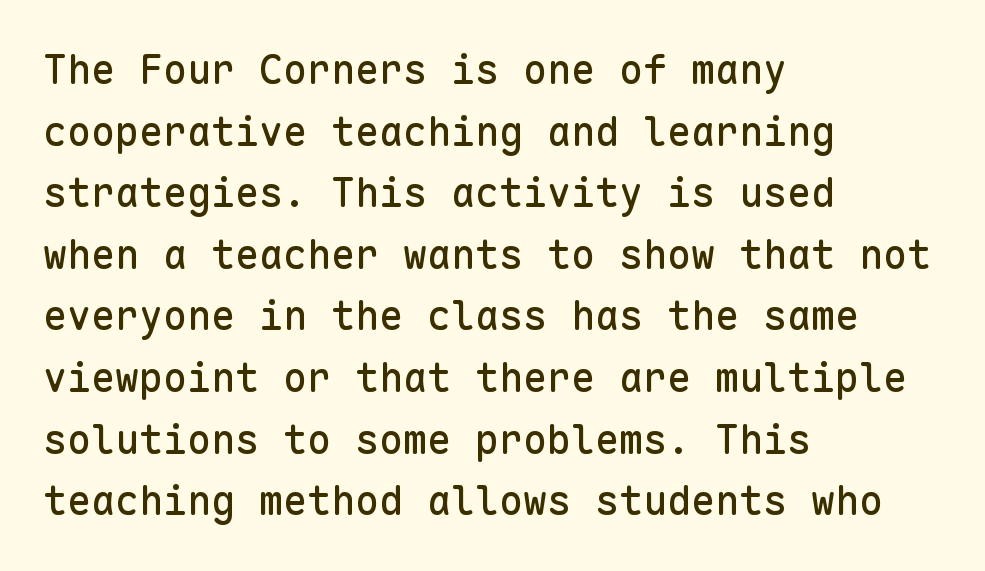
{"serif": "no", "italic": "no", "width": "normal", "stroke_contrast": "low", "x_height": "medium", "monospaced": "yes", "underline": "no", "align": "left", "line_spacing": "normal", "line_spacing_ratio": 1.54, "letter_spacing": "normal", "letter_spacing_em": 0.0, "glyph_px": 40}
